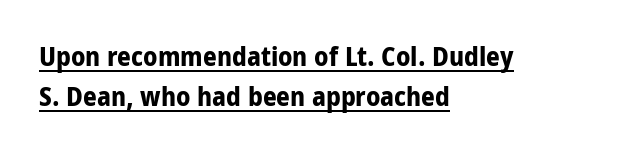
{"italic": "no", "bold": "yes", "underline": "yes", "align": "left", "line_spacing": "normal", "line_spacing_ratio": 1.48, "letter_spacing": "normal", "letter_spacing_em": 0.0, "glyph_px": 27}
